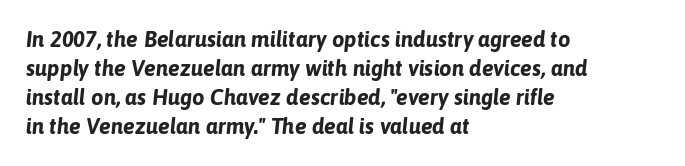
The specimen reads as italic at a glance. The gap between lines stays unmarked. Stroke thickness is high; the sample reads as a true bold. Casual observation: everything's shoved over to the left. Default kerning and tracking; the words read as compact shapes.
